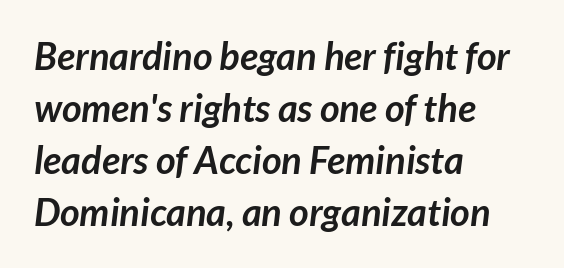
Does the leading feel generous? No, just average. Type style note: lacks serifs. This sample is left-justified, so line endings fall wherever the words run out. The gaps between neighbouring characters are ordinary and unremarkable. A dark, heavy texture on the line: the type is bold. No word sits above an underline.
